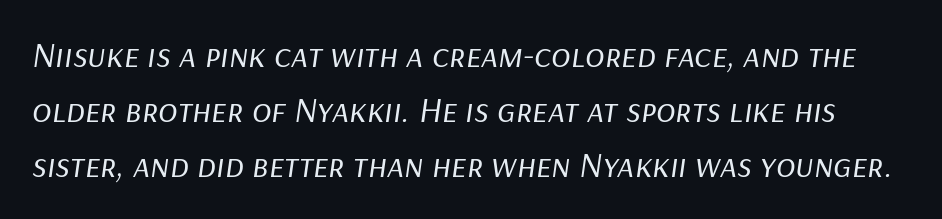
Q: Is the text bold? A: No.
Q: Is the text italic (slanted)? A: Yes, it leans right by about 9 degrees.
Q: Is the text underlined? A: No.
Q: Is the spacing between letters normal or unusually wide? A: Normal.
Q: Is the spacing between lines tight, normal or loose? A: Normal.
Q: Width (condensed, normal, or wide)? A: Normal.
Q: Stroke contrast? A: Low.
Q: x-height? A: Medium.
Q: Monospaced? A: No.
